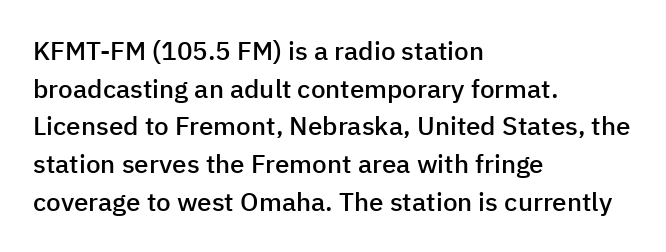
The image shows 26 px text type, upright; set left-aligned, normal line spacing (1.45x), normal letter spacing, not underlined.
